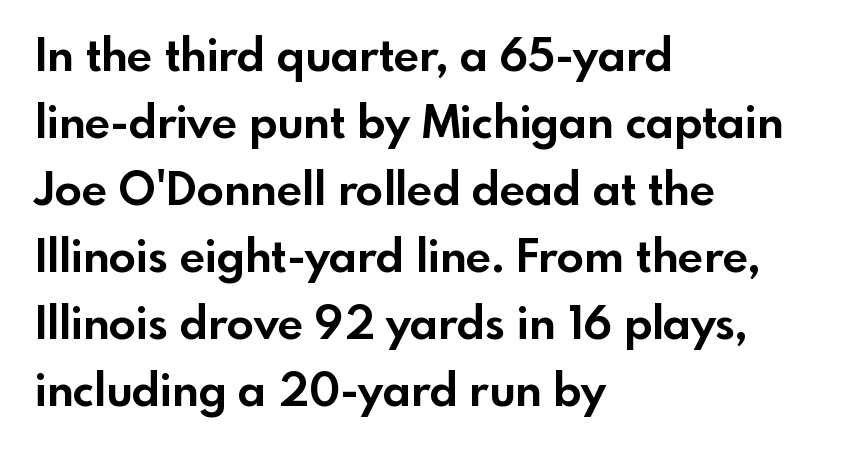
Q: Is the text bold? A: Yes.
Q: Is the text italic (slanted)? A: No, it is upright.
Q: Is the typeface a serif or a sans-serif typeface? A: Sans-serif.
Q: Is the text underlined? A: No.
Q: How is the paragraph aligned? A: Left-aligned.
Q: Is the spacing between letters normal or unusually wide? A: Normal.
Q: Is the spacing between lines tight, normal or loose? A: Normal.
Q: Width (condensed, normal, or wide)? A: Normal.
Q: x-height? A: Small.
Q: Monospaced? A: No.
